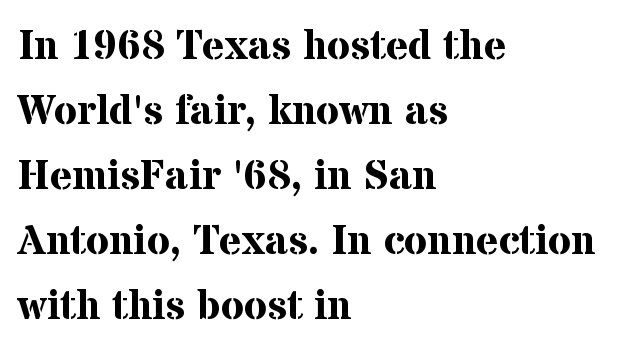
Do the characters align in a grid? No, the font is proportional. What kind of face is this? One with serifs. The letters stand upright; this is a roman face. Students, this is bold: see how much ink each stroke carries.
